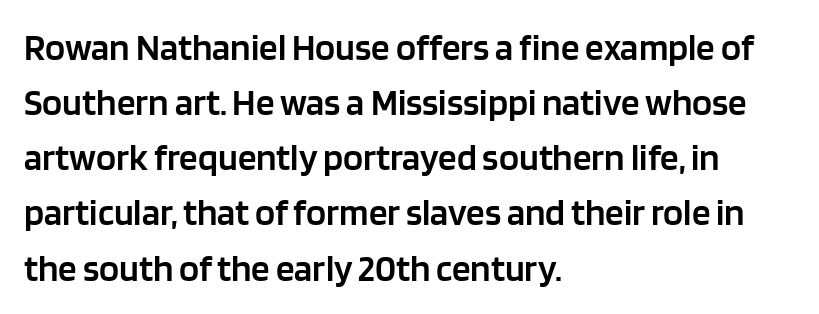
The zone under the glyphs is completely vacant. The letters stand upright; this is a roman face. The letterforms sit shoulder to shoulder at normal distance. Is this a sans? Yes — the strokes have no serifs.
